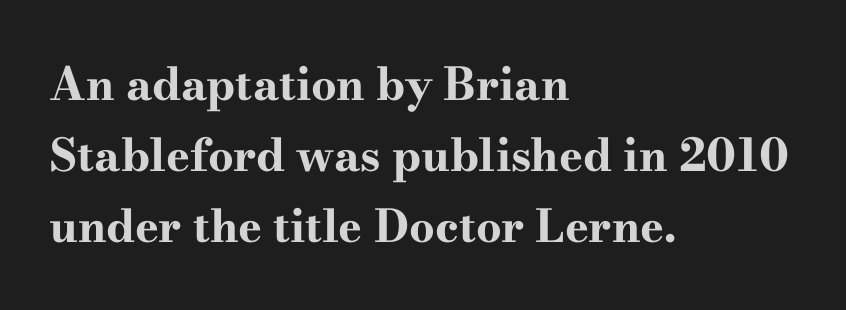
Q: Is the text bold? A: Yes.
Q: Is the text italic (slanted)? A: No, it is upright.
Q: Is the typeface a serif or a sans-serif typeface? A: Serif.
Q: Is the text underlined? A: No.
Q: How is the paragraph aligned? A: Left-aligned.
Q: Is the spacing between letters normal or unusually wide? A: Normal.
Q: Is the spacing between lines tight, normal or loose? A: Normal.
Q: Width (condensed, normal, or wide)? A: Wide.
Q: Stroke contrast? A: High.
Q: x-height? A: Small.
Q: Monospaced? A: No.
